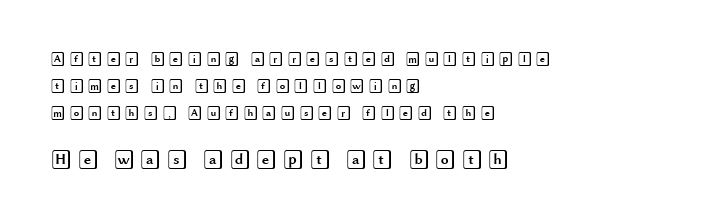
Students, note that the glyphs here are deliberately spaced far apart. In terms of posture, this sample is upright. Reading top to bottom, the characters get bigger at the block break. Check the space under the baseline: it is left empty.
